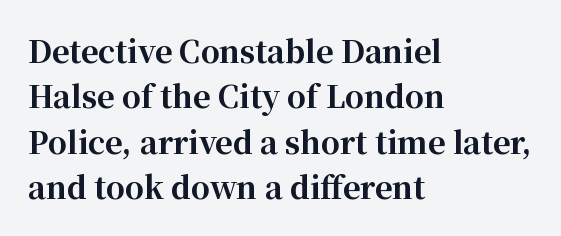
The image shows 30 px bold serif type, upright; set left-aligned, normal line spacing (1.51x), normal letter spacing, not underlined; high stroke contrast and a medium x-height.
